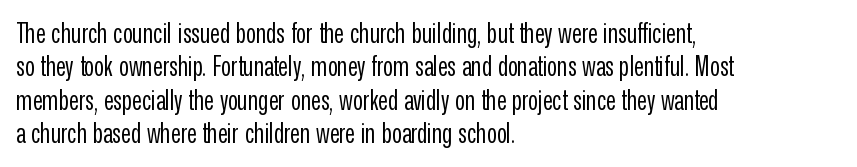
The image shows 27 px text type, upright; set left-aligned, line spacing 1.24x, normal letter spacing, not underlined.
